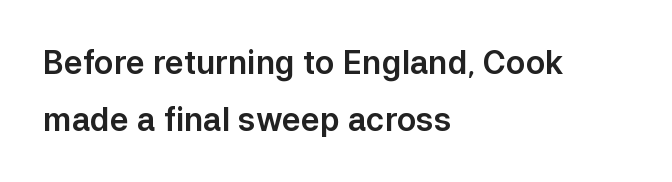
A typesetter would mark this as roman, not italic. Students, note that the glyphs here touch the page at normal intervals. The setting favours the left margin, as ordinary paragraphs usually do. You could not count columns in this text — the font is proportionally spaced.
